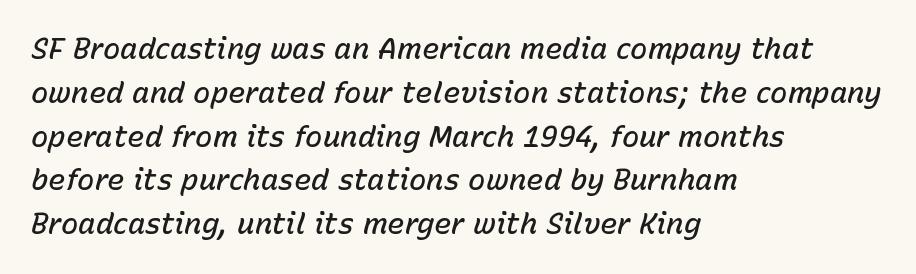
Q: Is the text bold? A: Semi-bold.
Q: Is the text italic (slanted)? A: Yes, it leans right by about 15 degrees.
Q: Is the text underlined? A: No.
Q: How is the paragraph aligned? A: Left-aligned.
Q: Is the spacing between letters normal or unusually wide? A: Normal.
Q: Is the spacing between lines tight, normal or loose? A: Normal.
Q: Width (condensed, normal, or wide)? A: Normal.
Q: Stroke contrast? A: Low.
Q: x-height? A: Medium.
Q: Monospaced? A: No.
